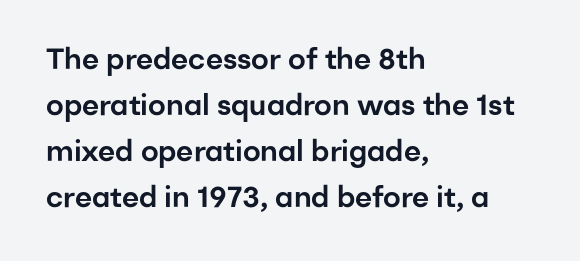
Q: Is the text italic (slanted)? A: No, it is upright.
Q: Is the typeface a serif or a sans-serif typeface? A: Sans-serif.
Q: Is the text underlined? A: No.
Q: How is the paragraph aligned? A: Left-aligned.
Q: Is the spacing between letters normal or unusually wide? A: Normal.
Q: Is the spacing between lines tight, normal or loose? A: Normal.
Q: Width (condensed, normal, or wide)? A: Normal.
Q: Stroke contrast? A: Low.
Q: x-height? A: Medium.
Q: Monospaced? A: No.
